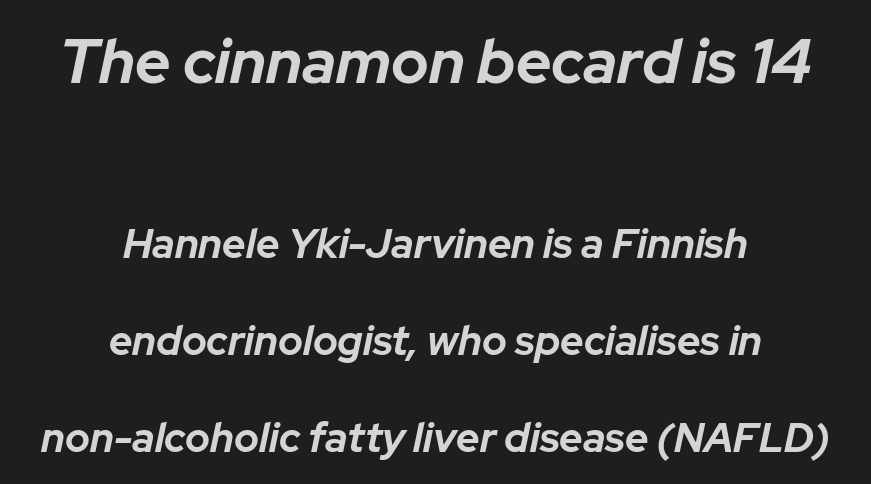
Q: Is the text bold? A: Yes.
Q: Is the text italic (slanted)? A: Yes, it leans right by about 12 degrees.
Q: Is the text underlined? A: No.
Q: How is the paragraph aligned? A: Centered.
Q: Is the spacing between letters normal or unusually wide? A: Normal.
Q: Is the spacing between lines tight, normal or loose? A: Loose.
Q: Which block of text is set in a larger size, the first (top) or the second (bottom)? A: The first (top) one.
Q: Width (condensed, normal, or wide)? A: Normal.
Q: Stroke contrast? A: Low.
Q: x-height? A: Medium.
Q: Monospaced? A: No.
